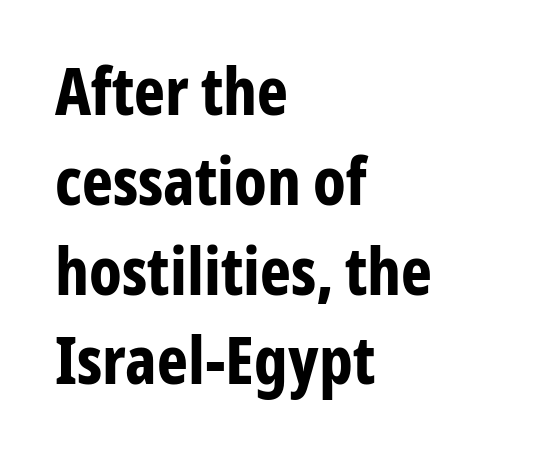
Ascenders rise straight up at ninety degrees. Anything drawn beneath the words? Only blank space. How heavy is the stroke? Heavy — this is a bold. The lines are quadded left. Do the characters align in a grid? No, the font is proportional.
